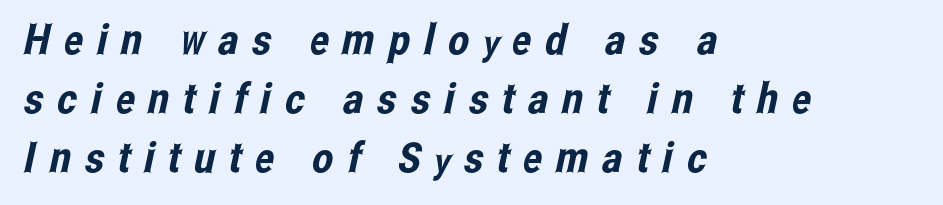
Here the glyphs are tracked loosely, breaking word shapes into spaced letters. In terms of letterform style, serifs are entirely absent. Line beginnings align vertically; line endings do not. The string is rendered with underlining switched off. Notice how descenders clear the ascenders below comfortably — that's standard leading.
